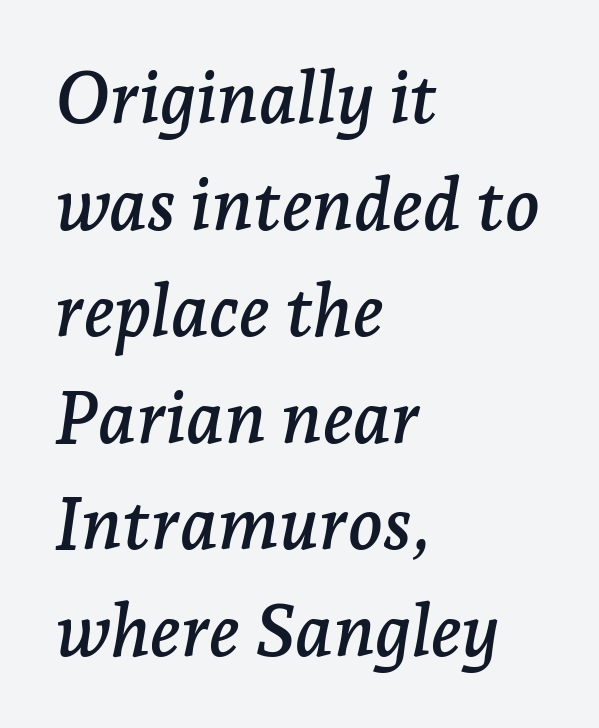
The image shows 72 px serif type, italic (leaning right); set left-aligned, normal line spacing (1.48x), normal letter spacing, not underlined; low stroke contrast and a medium x-height.
